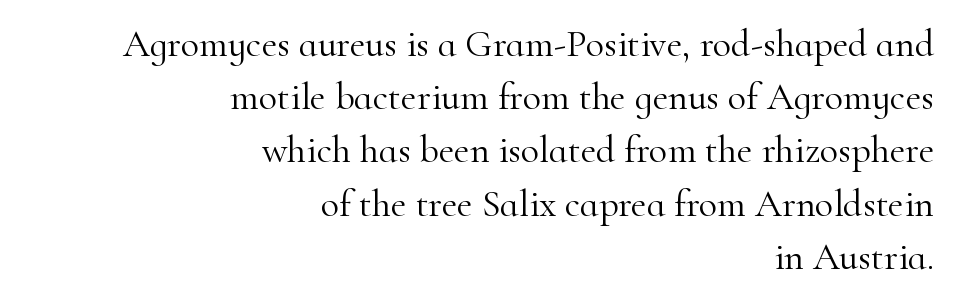
Q: Is the text bold? A: No.
Q: Is the text italic (slanted)? A: No, it is upright.
Q: Is the typeface a serif or a sans-serif typeface? A: Serif.
Q: Is the text underlined? A: No.
Q: How is the paragraph aligned? A: Right-aligned.
Q: Is the spacing between letters normal or unusually wide? A: Normal.
Q: Is the spacing between lines tight, normal or loose? A: Normal.
Q: Width (condensed, normal, or wide)? A: Normal.
Q: Stroke contrast? A: High.
Q: x-height? A: Small.
Q: Monospaced? A: No.
